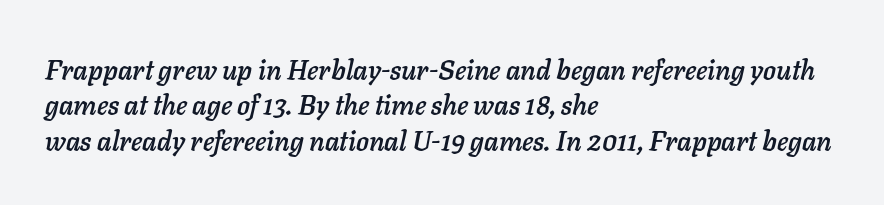
The image shows 27 px text type, italic (leaning right); set left-aligned, normal line spacing (1.31x), normal letter spacing, not underlined.
